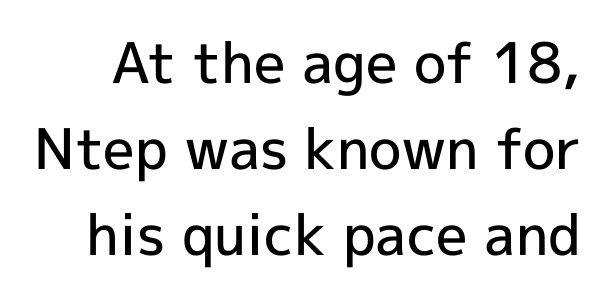
The image shows 56 px semibold sans-serif type, upright; set normal line spacing (1.54x), normal letter spacing, not underlined; a medium x-height.
